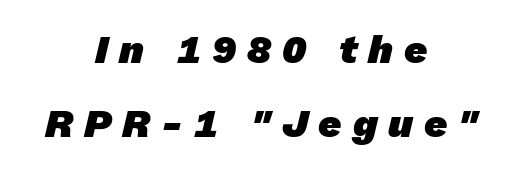
The image shows 40 px heavy sans-serif type; set centered, line spacing 1.85x, unusually wide letter spacing (+0.27 em), not underlined; low stroke contrast and a medium x-height.
